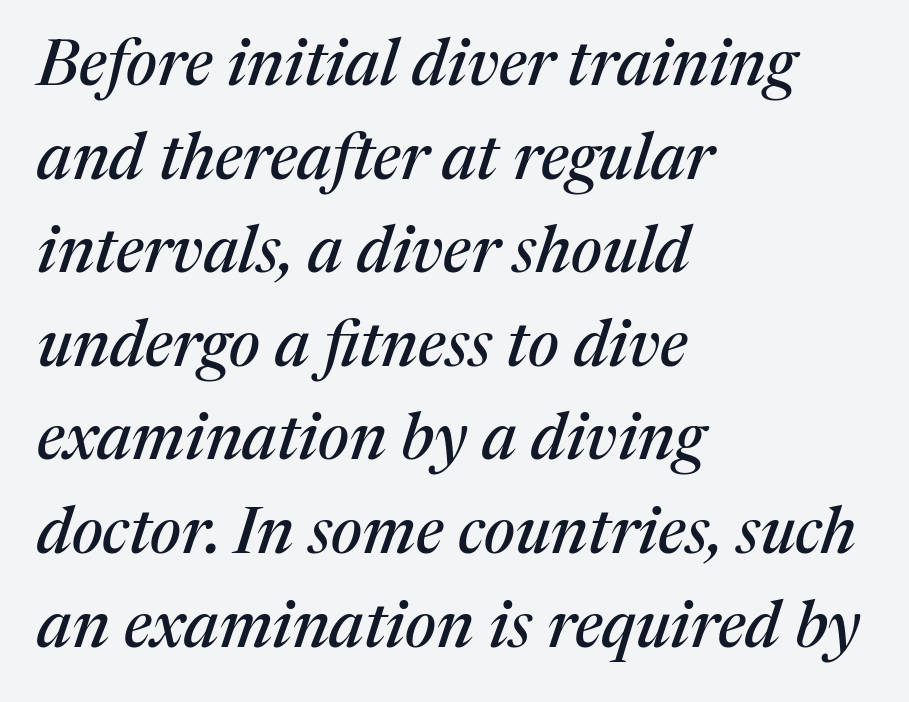
Q: Is the text italic (slanted)? A: Yes, it leans right by about 17 degrees.
Q: Is the typeface a serif or a sans-serif typeface? A: Serif.
Q: Is the text underlined? A: No.
Q: How is the paragraph aligned? A: Left-aligned.
Q: Is the spacing between letters normal or unusually wide? A: Normal.
Q: Is the spacing between lines tight, normal or loose? A: Normal.
Q: Width (condensed, normal, or wide)? A: Normal.
Q: Stroke contrast? A: Medium.
Q: x-height? A: Medium.
Q: Monospaced? A: No.
